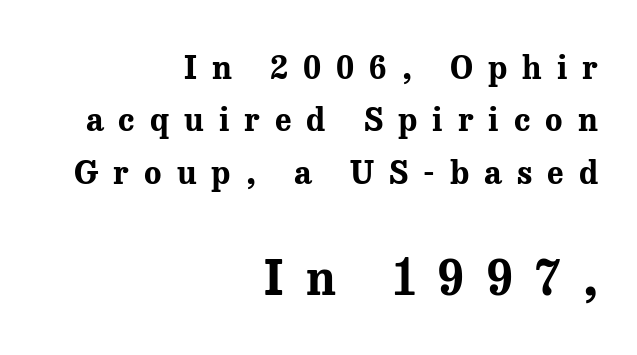
In terms of letterspacing, this is a distinctly airy, spread setting. The lower block of text is set noticeably larger than the block above it. The font is running at its bold setting. One glance says typical: line gaps are just what's usual. These lines are rendered in a variable-pitch font. Tall strokes in this sample are plumb rather than angled.
